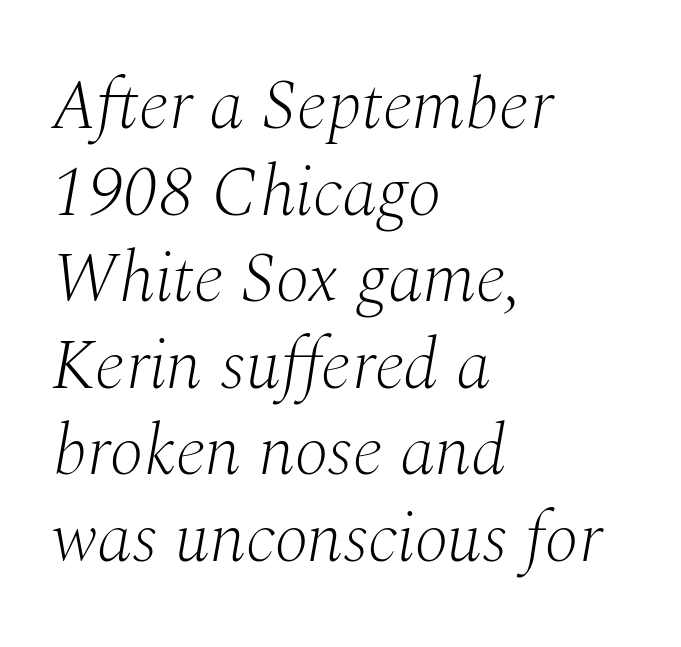
On a weight scale, this lands at 450 or below. Quick note: underline off. Spacing verdict: proportional, widths tailored to each character. Every character sits at an angle, as italics do.
